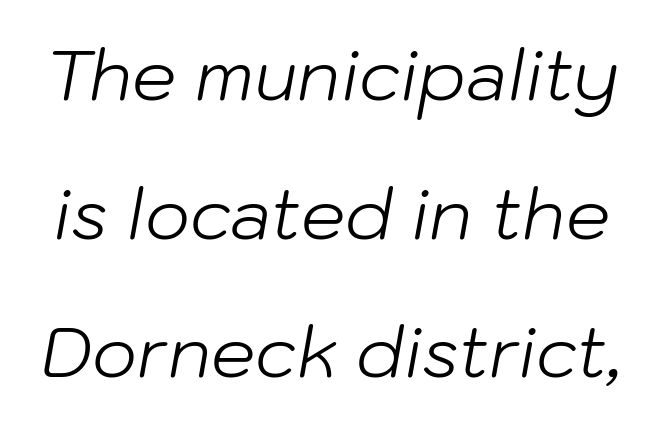
Emphasis-style slanted type is in use. The line texture is even and compact thanks to regular tracking. Check the space under the baseline: it is left empty. You could not count columns in this text — the font is proportionally spaced. Rows of type keep a wide berth in the vertical direction. Heaviness? Minimal to ordinary, like unemphasized prose.
